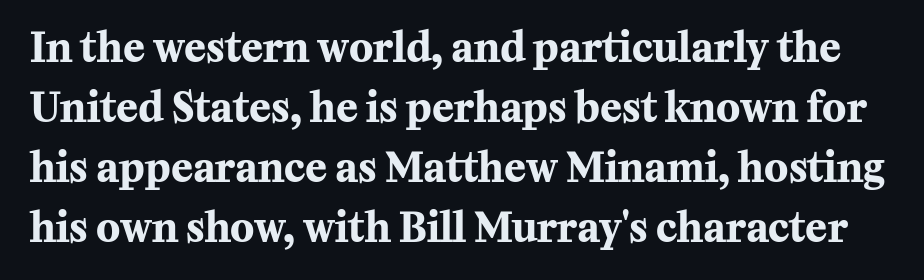
The image shows 40 px bold serif type, upright; set normal line spacing (1.5x), normal letter spacing, not underlined; medium stroke contrast and a medium x-height.
